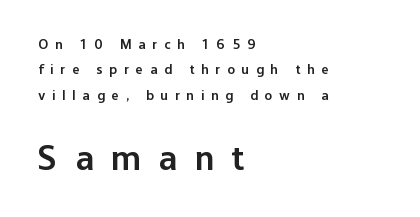
Q: Is the text bold? A: Semi-bold.
Q: Is the text italic (slanted)? A: No, it is upright.
Q: Is the typeface a serif or a sans-serif typeface? A: Sans-serif.
Q: Is the text underlined? A: No.
Q: How is the paragraph aligned? A: Left-aligned.
Q: Is the spacing between letters normal or unusually wide? A: Unusually wide.
Q: Which block of text is set in a larger size, the first (top) or the second (bottom)? A: The second (bottom) one.
Q: Width (condensed, normal, or wide)? A: Normal.
Q: Stroke contrast? A: Low.
Q: x-height? A: Medium.
Q: Monospaced? A: No.
